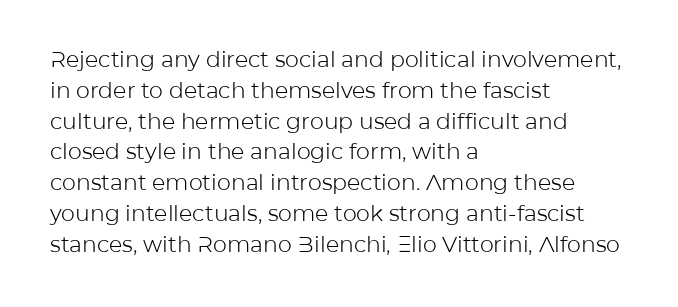
{"italic": "no", "bold": "no", "underline": "no", "align": "left", "line_spacing": "normal", "line_spacing_ratio": 1.4, "letter_spacing": "normal", "letter_spacing_em": 0.0, "glyph_px": 22}
